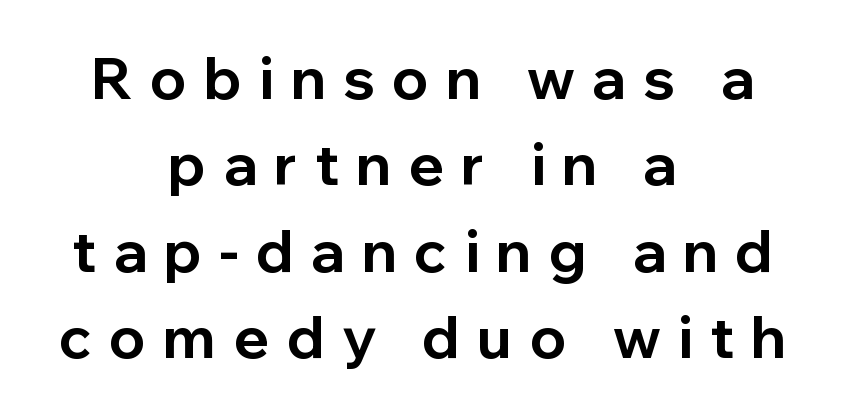
The image shows 58 px bold sans-serif type, upright; set centered, normal line spacing (1.49x), unusually wide letter spacing (+0.3 em), not underlined; low stroke contrast and a medium x-height.
